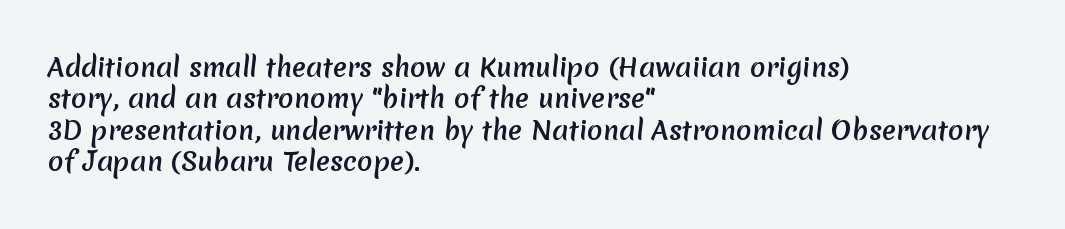
Q: Is the text bold? A: Yes.
Q: Is the text underlined? A: No.
Q: How is the paragraph aligned? A: Left-aligned.
Q: Is the spacing between letters normal or unusually wide? A: Normal.
